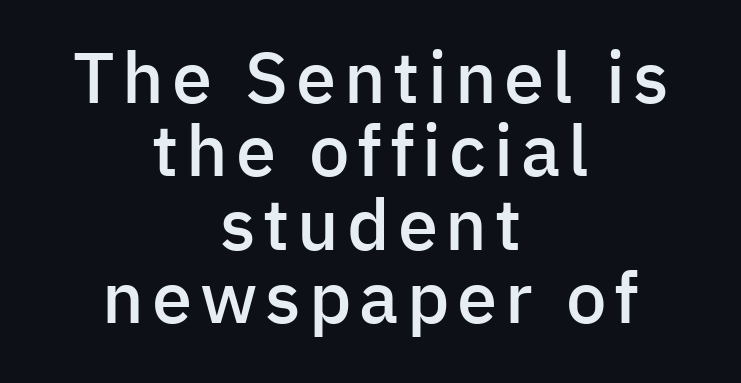
{"serif": "no", "italic": "no", "bold": "semi", "weight": "semibold", "width": "normal", "stroke_contrast": "low", "x_height": "medium", "monospaced": "no", "underline": "no", "align": "center", "line_spacing": "tight", "line_spacing_ratio": 1.02, "glyph_px": 72}
